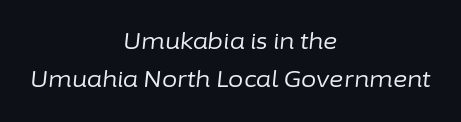
{"italic": "yes", "lean": "right", "slant_degrees": 6, "bold": "no", "underline": "no", "align": "center", "line_spacing_ratio": 1.75, "letter_spacing": "normal", "letter_spacing_em": 0.0, "glyph_px": 22}
